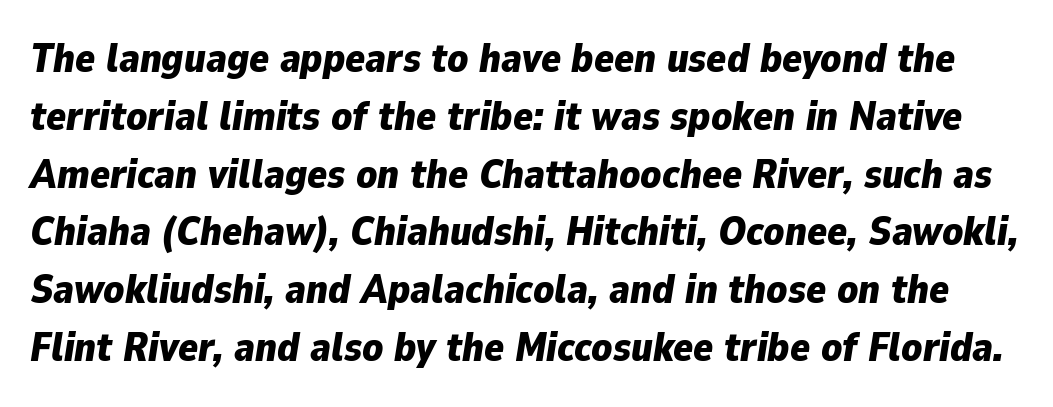
The image shows 41 px bold type, italic (leaning right); set normal line spacing (1.41x), normal letter spacing, not underlined; low stroke contrast and a medium x-height.
